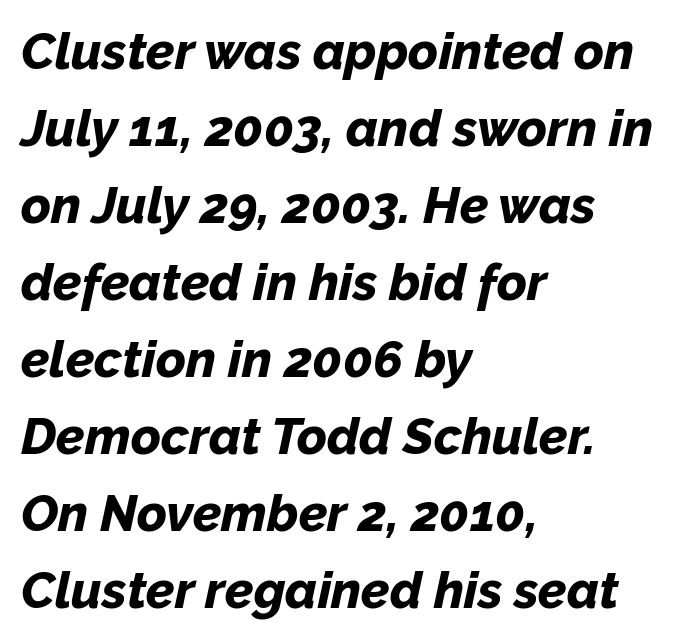
The characters look thick and weighty, a clear bold. This rendering features lettering with no underline. The face used here is proportionally spaced, like ordinary book or web type. Notice how the stems are inclined rather than vertical — that's the hallmark of italics. Line beginnings align vertically; line endings do not. These lines keep a tight, regular rhythm from letter to letter.
